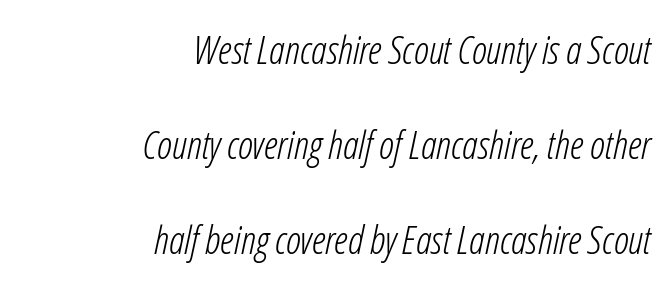
The image shows 39 px light, condensed type, italic (leaning right); set right-aligned, loose line spacing (2.43x), normal letter spacing, not underlined; low stroke contrast and a medium x-height.
